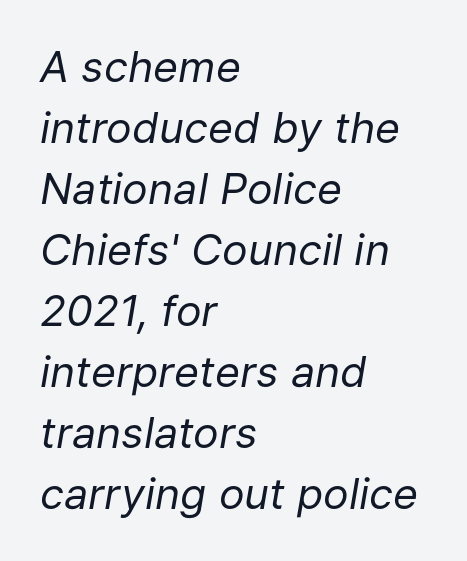
The image shows 43 px regular-weight type, italic (leaning right); set left-aligned, normal line spacing (1.42x), normal letter spacing, not underlined; low stroke contrast and a medium x-height.
